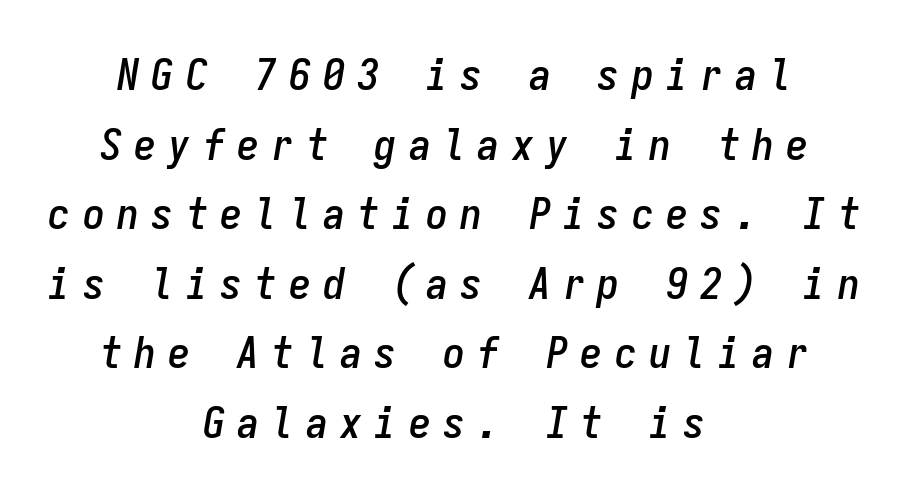
The image shows 44 px condensed type, italic (leaning right), monospaced; set centered, normal line spacing (1.58x), unusually wide letter spacing (+0.28 em), not underlined; low stroke contrast and a medium x-height.
